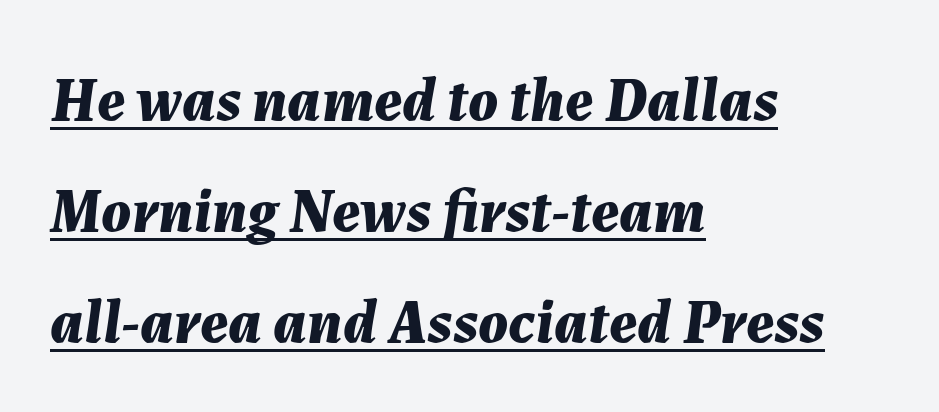
Q: Is the text bold? A: Yes.
Q: Is the text italic (slanted)? A: Yes, it leans right by about 7 degrees.
Q: Is the text underlined? A: Yes.
Q: How is the paragraph aligned? A: Left-aligned.
Q: Is the spacing between letters normal or unusually wide? A: Normal.
Q: Width (condensed, normal, or wide)? A: Normal.
Q: Stroke contrast? A: Medium.
Q: x-height? A: Medium.
Q: Monospaced? A: No.
